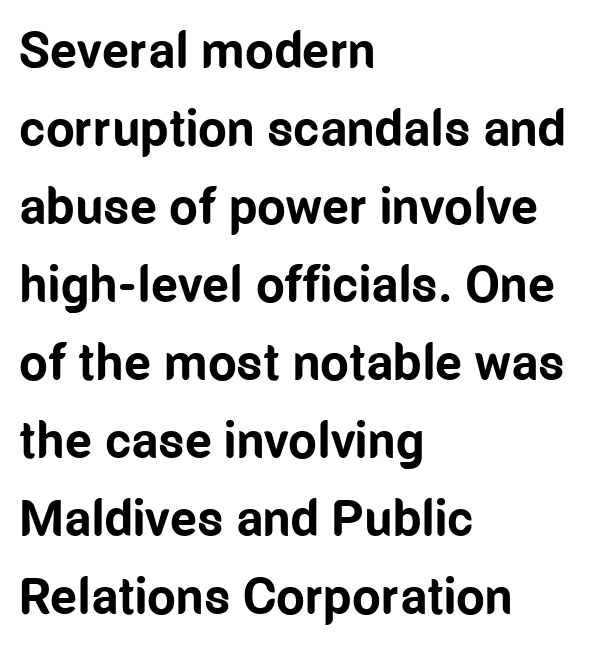
The image shows 51 px bold, condensed sans-serif type, upright; set left-aligned, normal line spacing (1.53x), normal letter spacing, not underlined; low stroke contrast and a medium x-height.
